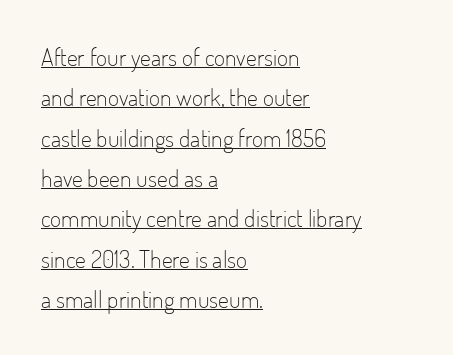
The image shows 24 px text type, upright; set left-aligned, normal line spacing (1.68x), normal letter spacing, underlined.
